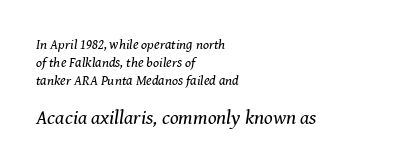
Here the second block reads like a headline and the first like body copy. These lines are set flush left with a ragged right edge. The gaps between neighbouring characters are ordinary and unremarkable. Yep, that's italic — everything's leaning. The words here are not underlined. No heavy texture on the line: the type isn't bold.
